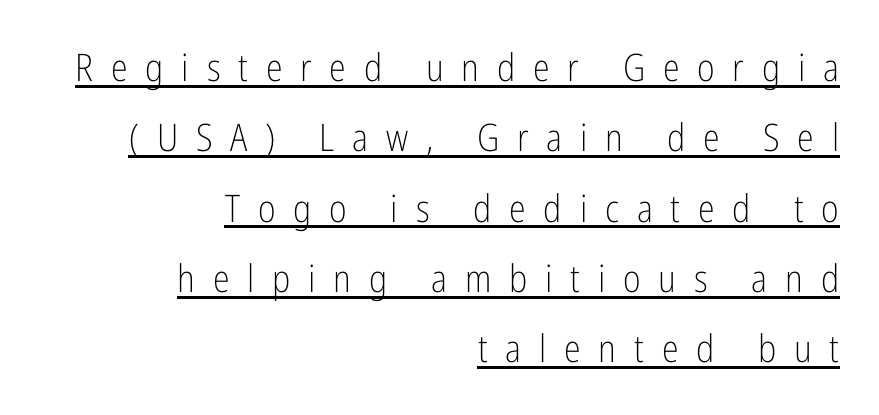
The image shows 38 px light, condensed sans-serif type, upright; set right-aligned, line spacing 1.85x, unusually wide letter spacing (+0.47 em), underlined; low stroke contrast and a medium x-height.
